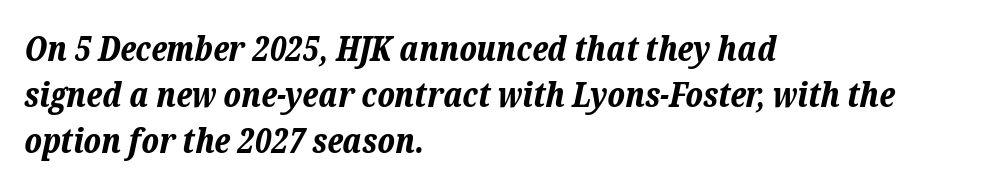
Every character sits at an angle, as italics do. Varying glyph widths throughout — classic text-font behaviour. Does extra space separate the letters? No, they use regular spacing. If you measured baseline to baseline, you'd find a middling distance. The paragraph has a hard left edge and a soft right edge. What weight is shown? A full bold with thick strokes.
